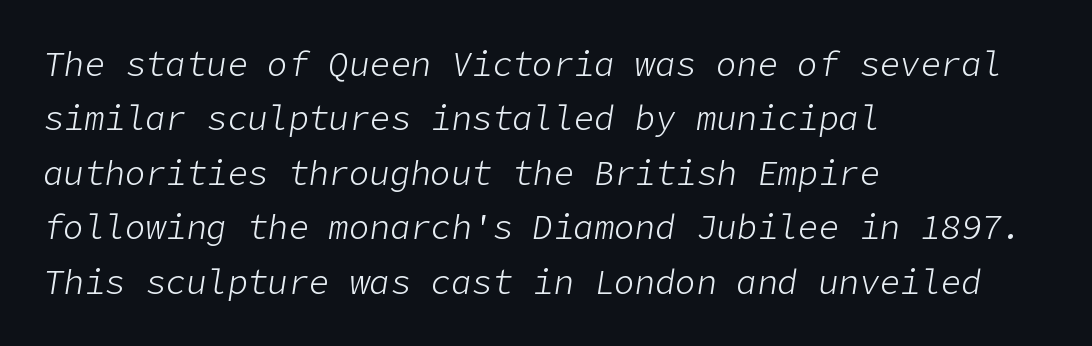
{"italic": "yes", "lean": "right", "slant_degrees": 9, "bold": "no", "weight": "light", "width": "normal", "stroke_contrast": "low", "x_height": "medium", "underline": "no", "align": "left", "line_spacing": "normal", "line_spacing_ratio": 1.6, "letter_spacing": "normal", "letter_spacing_em": 0.0, "glyph_px": 34}
